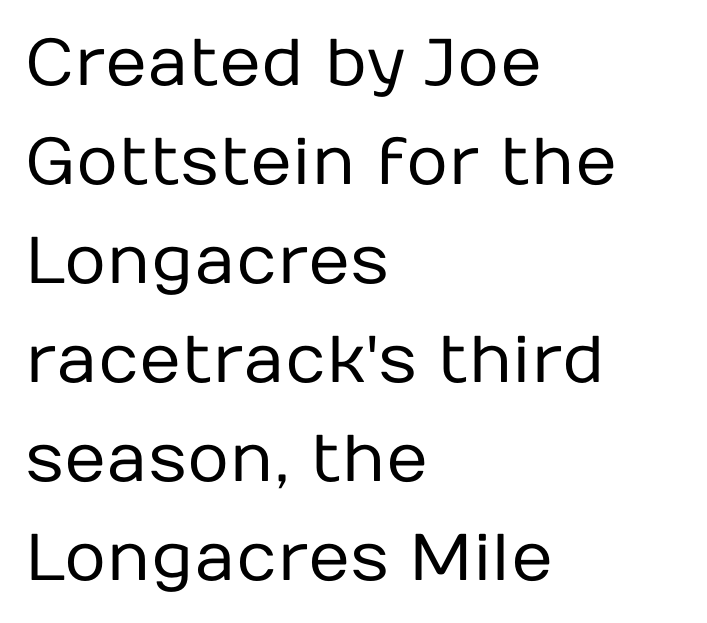
Q: Is the text bold? A: No.
Q: Is the text italic (slanted)? A: No, it is upright.
Q: Is the typeface a serif or a sans-serif typeface? A: Sans-serif.
Q: Is the text underlined? A: No.
Q: How is the paragraph aligned? A: Left-aligned.
Q: Is the spacing between letters normal or unusually wide? A: Normal.
Q: Is the spacing between lines tight, normal or loose? A: Normal.
Q: Width (condensed, normal, or wide)? A: Normal.
Q: Stroke contrast? A: Low.
Q: x-height? A: Medium.
Q: Monospaced? A: No.
